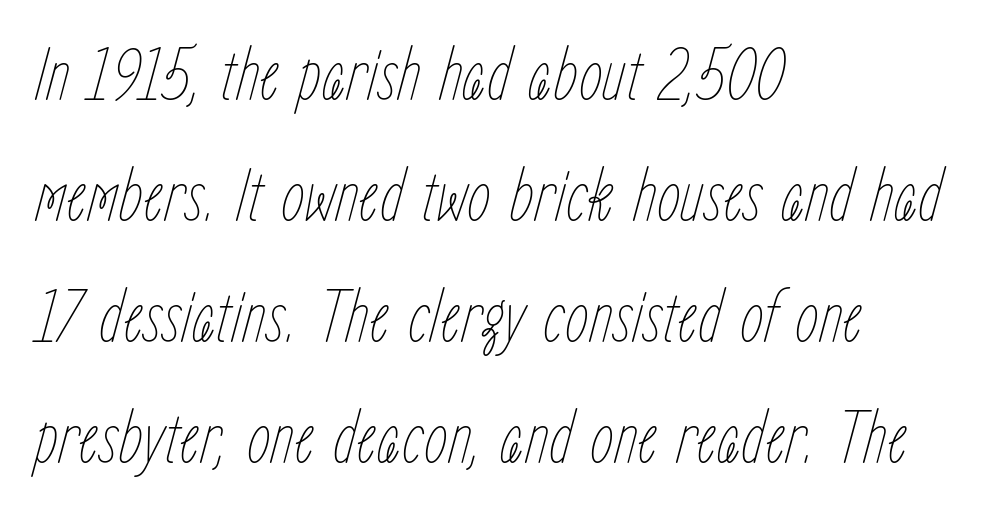
The image shows 76 px thin, condensed type, italic (leaning right); set left-aligned, normal line spacing (1.59x), normal letter spacing, not underlined; low stroke contrast and a medium x-height.
